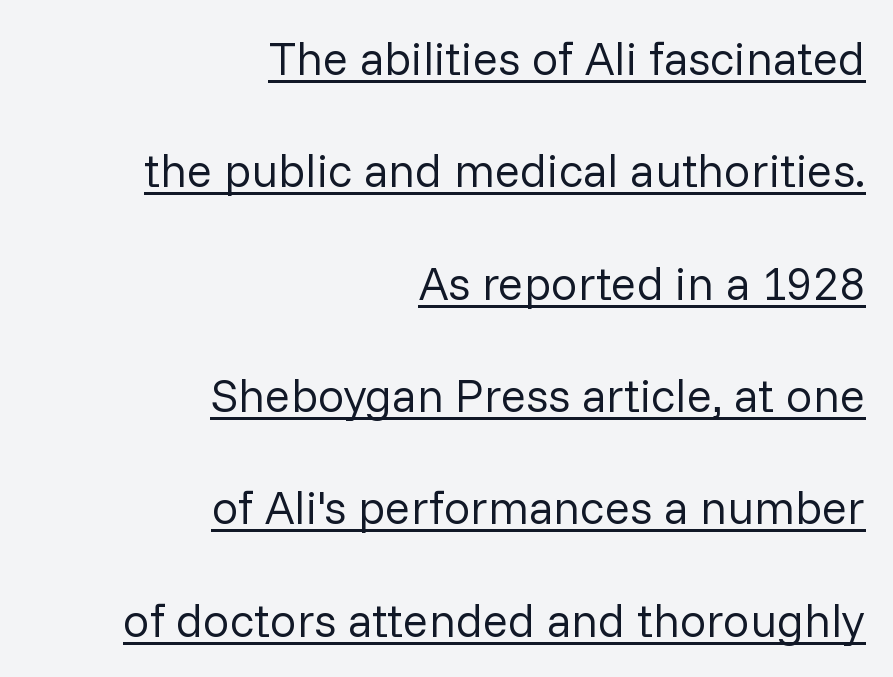
Rows of type keep a wide berth in the vertical direction. Varying glyph widths throughout — classic text-font behaviour. On a weight scale, this lands at 450 or below. The line texture is even and compact thanks to regular tracking.
